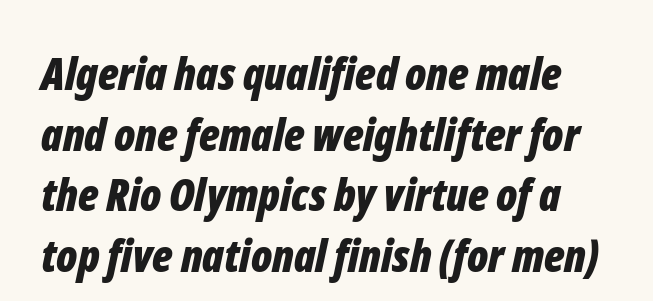
{"italic": "yes", "lean": "right", "slant_degrees": 12, "bold": "yes", "weight": "bold", "width": "condensed", "stroke_contrast": "low", "x_height": "medium", "monospaced": "no", "underline": "no", "line_spacing": "normal", "line_spacing_ratio": 1.35, "letter_spacing": "normal", "letter_spacing_em": 0.0, "glyph_px": 45}
